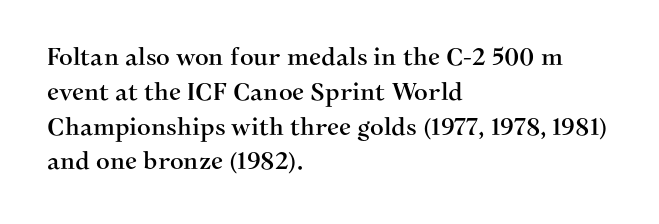
The image shows 24 px text type, upright; set left-aligned, normal line spacing (1.45x), normal letter spacing, not underlined.
